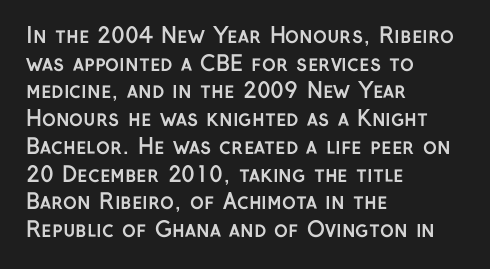
{"italic": "no", "bold": "yes", "underline": "no", "align": "left", "line_spacing": "normal", "line_spacing_ratio": 1.32, "letter_spacing": "normal", "letter_spacing_em": 0.0, "glyph_px": 21}
